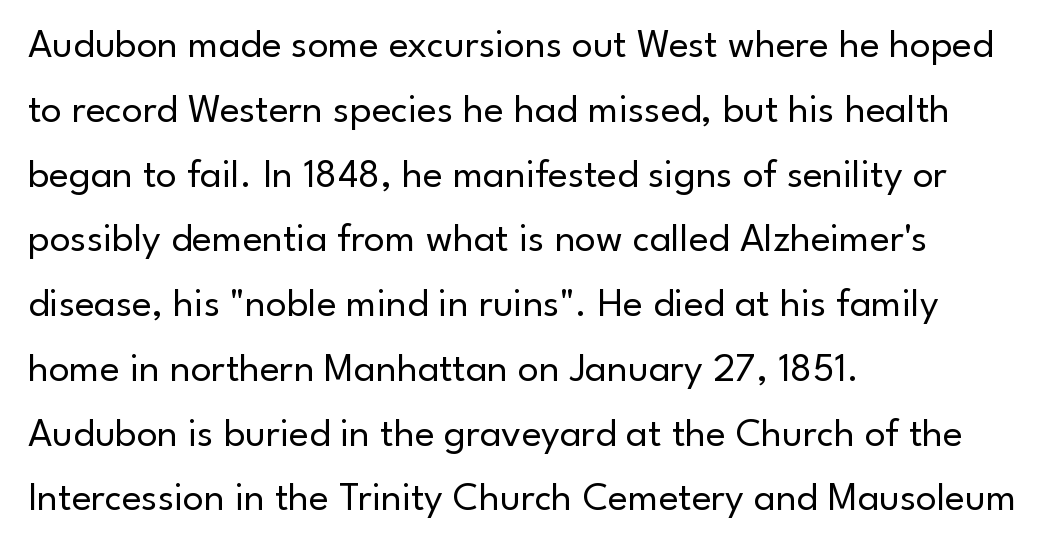
Is the letter spacing exaggerated? No — it looks like the ordinary default. The text block is weighted toward the left margin, trailing off unevenly rightward. Character widths vary here, with narrow letters taking less room than wide ones. Check the space under the baseline: it is left empty.
